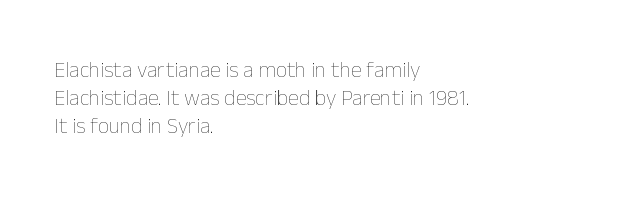
{"italic": "no", "bold": "no", "underline": "no", "align": "left", "line_spacing": "normal", "line_spacing_ratio": 1.28, "letter_spacing": "normal", "letter_spacing_em": 0.0, "glyph_px": 22}
